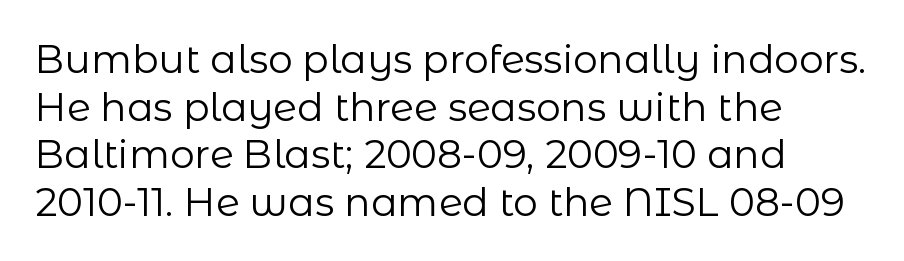
The image shows 39 px regular-weight sans-serif type, upright; set left-aligned, line spacing 1.22x, normal letter spacing, not underlined; low stroke contrast and a medium x-height.
